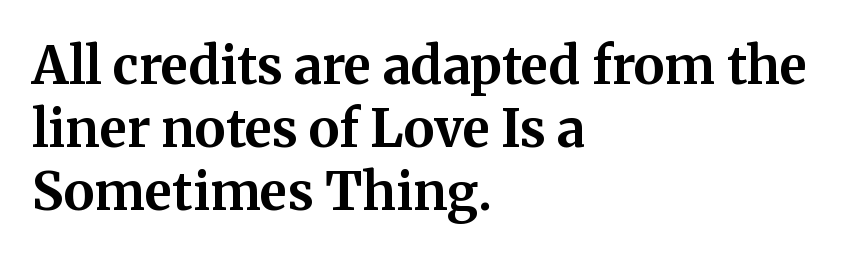
The image shows 52 px bold serif type, upright; set left-aligned, line spacing 1.21x, normal letter spacing, not underlined; medium stroke contrast and a medium x-height.
